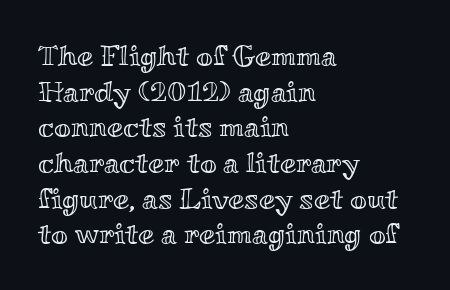
The image shows 29 px wide type, upright; set left-aligned, line spacing 1.23x, normal letter spacing, not underlined; a small x-height.
